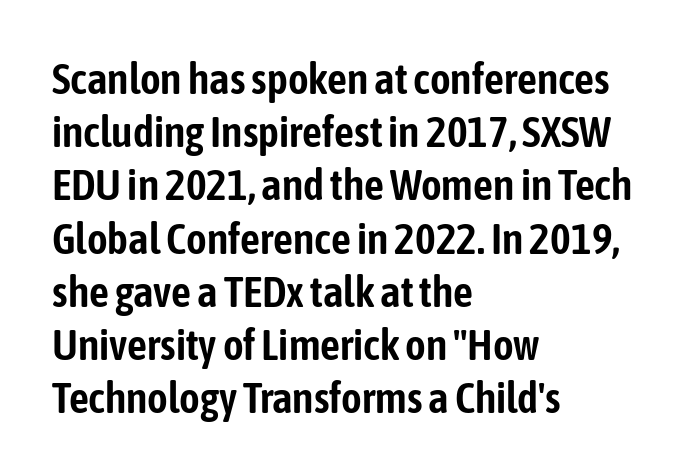
Letterform terminals end flat and unadorned throughout the passage. Does extra space separate the letters? No, they use regular spacing. The letters stand straight up with perfectly vertical stems. The space directly below the letters is spotless. You could not count columns in this text — the font is proportionally spaced.
